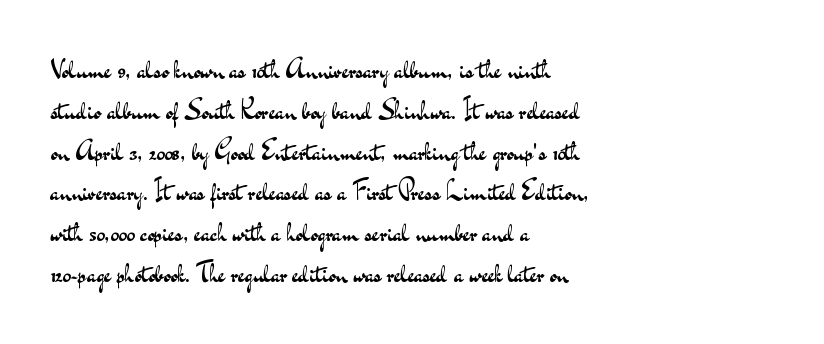
The gap between lines stays unmarked. No extra tracking has been applied to these lines. Does the leading feel generous? No, just average. Short and long lines alike share a common starting point at left.
